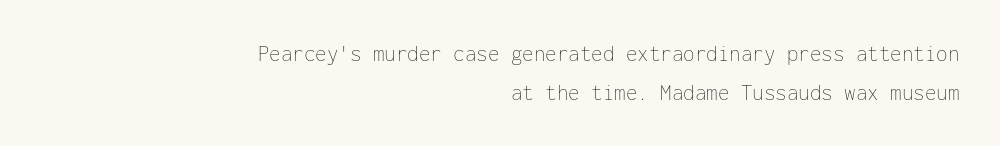
Notice how the passage keeps a crisp vertical edge on the right only. This is the regular roman posture of the typeface. Is this a heavy cut? Hardly; it is regular or lighter. Quick note: underline off. Interline gaps are of average width in this sample. The rendering keeps characters at their native spacing.
